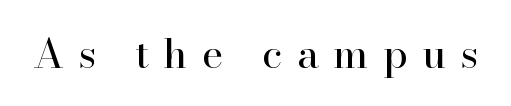
The image shows 41 px regular-weight serif type, upright; set unusually wide letter spacing (+0.35 em), not underlined; high stroke contrast and a small x-height.
